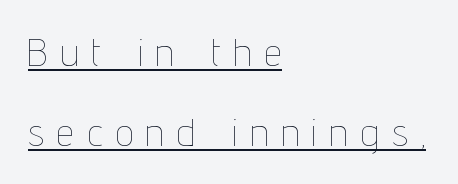
Q: Is the text bold? A: No.
Q: Is the text italic (slanted)? A: No, it is upright.
Q: Is the text underlined? A: Yes.
Q: How is the paragraph aligned? A: Left-aligned.
Q: Is the spacing between letters normal or unusually wide? A: Unusually wide.
Q: Is the spacing between lines tight, normal or loose? A: Loose.
Q: Width (condensed, normal, or wide)? A: Condensed.
Q: Stroke contrast? A: Low.
Q: x-height? A: Medium.
Q: Monospaced? A: No.
